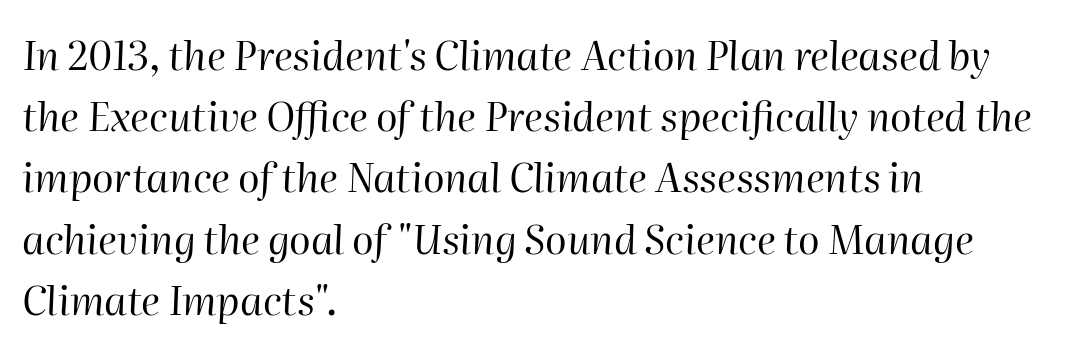
Q: Is the text bold? A: No.
Q: Is the text italic (slanted)? A: Yes, it leans right by about 2 degrees.
Q: Is the text underlined? A: No.
Q: How is the paragraph aligned? A: Left-aligned.
Q: Is the spacing between letters normal or unusually wide? A: Normal.
Q: Is the spacing between lines tight, normal or loose? A: Normal.
Q: Width (condensed, normal, or wide)? A: Normal.
Q: Stroke contrast? A: High.
Q: x-height? A: Medium.
Q: Monospaced? A: No.
